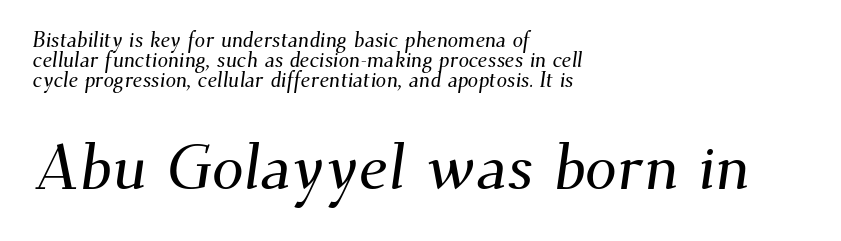
{"serif": "yes", "width": "normal", "stroke_contrast": "medium", "x_height": "small", "monospaced": "no", "underline": "no", "align": "left", "line_spacing": "tight", "line_spacing_ratio": 0.95, "letter_spacing": "normal", "letter_spacing_em": 0.0, "larger_block": "second", "size_ratio": 3.05, "glyph_px": 64}
